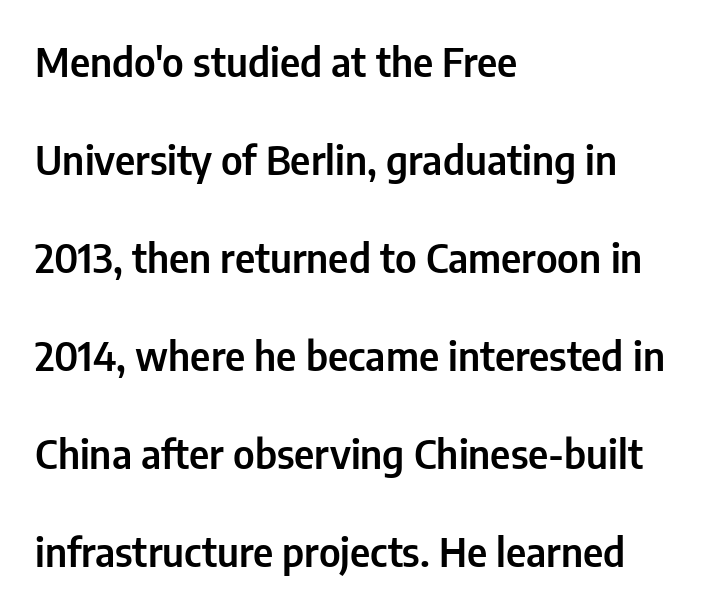
{"serif": "no", "italic": "no", "width": "condensed", "stroke_contrast": "low", "x_height": "medium", "monospaced": "no", "underline": "no", "align": "left", "line_spacing": "loose", "line_spacing_ratio": 2.45, "letter_spacing": "normal", "letter_spacing_em": 0.0, "glyph_px": 40}
